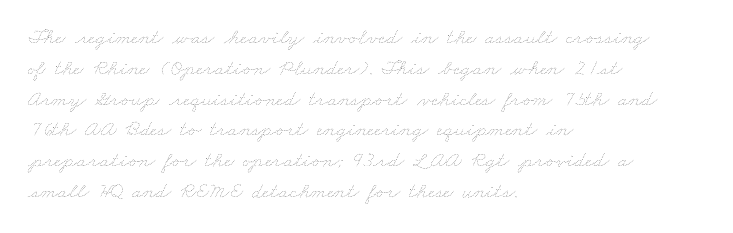
The image shows 22 px text type; set left-aligned, normal line spacing (1.4x), normal letter spacing, not underlined.
